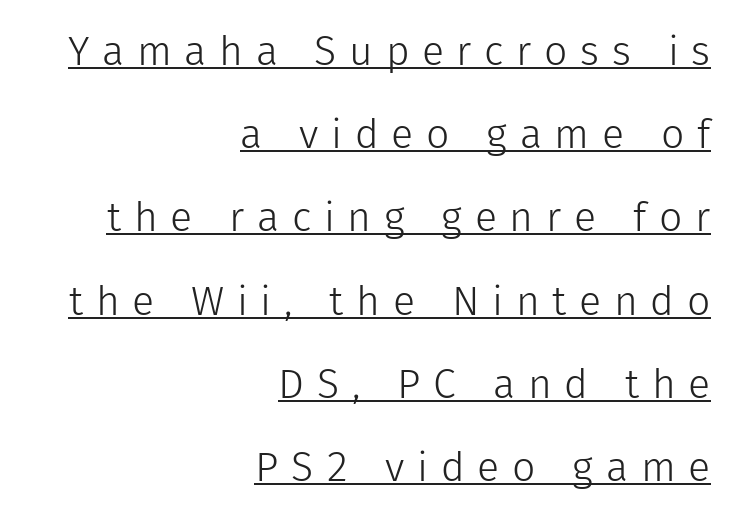
A light-to-regular cut is what we see here. A typesetter would call this proportional, since set widths differ per character. What decoration does the sample have? An underline. Tracking here is generous; glyphs stand well apart from one another.
